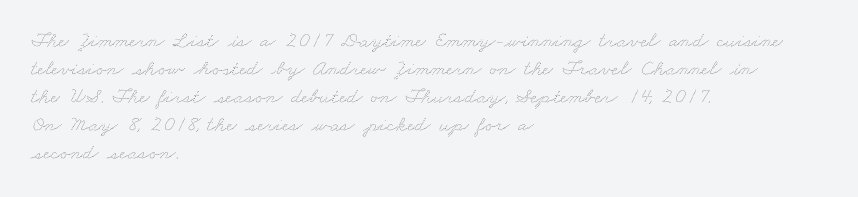
Q: Is the text bold? A: No.
Q: Is the text underlined? A: No.
Q: How is the paragraph aligned? A: Left-aligned.
Q: Is the spacing between letters normal or unusually wide? A: Normal.
Q: Is the spacing between lines tight, normal or loose? A: Normal.
